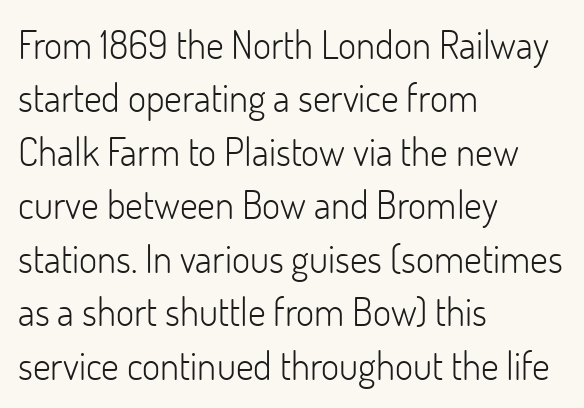
{"serif": "no", "italic": "no", "bold": "no", "weight": "light", "width": "normal", "stroke_contrast": "low", "x_height": "small", "monospaced": "no", "underline": "no", "align": "left", "line_spacing": "normal", "line_spacing_ratio": 1.37, "letter_spacing": "normal", "letter_spacing_em": 0.0, "glyph_px": 39}
